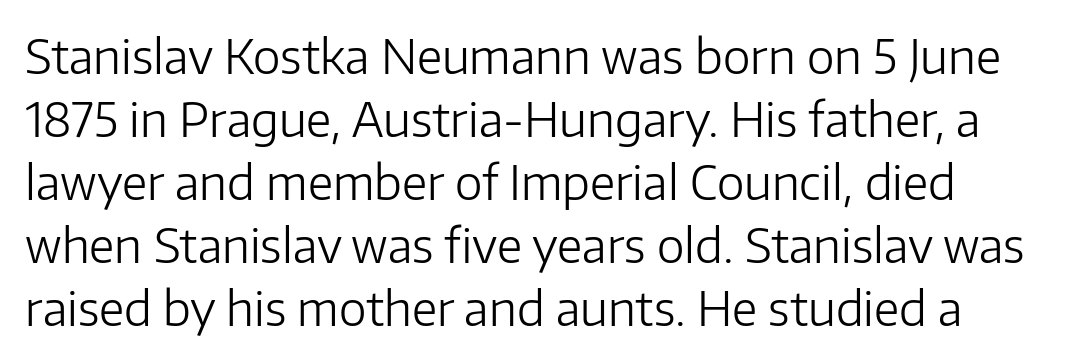
Tall strokes in this sample are plumb rather than angled. Note the varied advance widths — an 'i' is clearly narrower than an 'm'. No chunkiness to these letters — they're not bold. Underlining? Definitely not there. Evenly set lines give the paragraph a standard silhouette.
